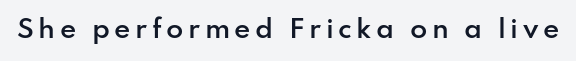
Each row of text sits above clean, open space. The strokes are fattened partway — semibold, not bold. Italic? Not at all — the glyphs are vertical.
